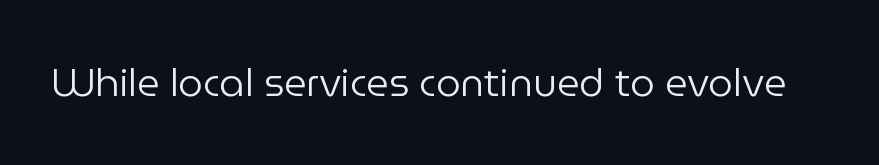
The image shows 39 px regular-weight sans-serif type, upright; set normal letter spacing, not underlined; low stroke contrast and a medium x-height.
